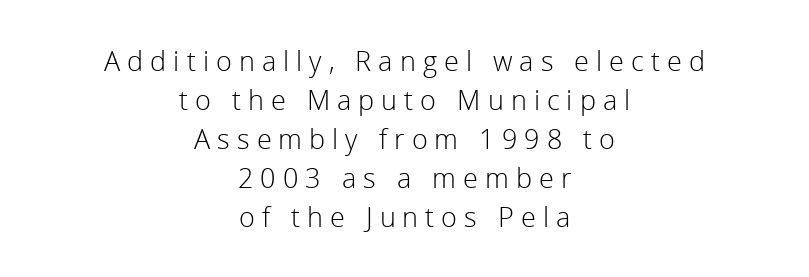
Q: Is the text bold? A: No.
Q: Is the text italic (slanted)? A: No, it is upright.
Q: Is the text underlined? A: No.
Q: How is the paragraph aligned? A: Centered.
Q: Is the spacing between letters normal or unusually wide? A: Unusually wide.
Q: Is the spacing between lines tight, normal or loose? A: Normal.
